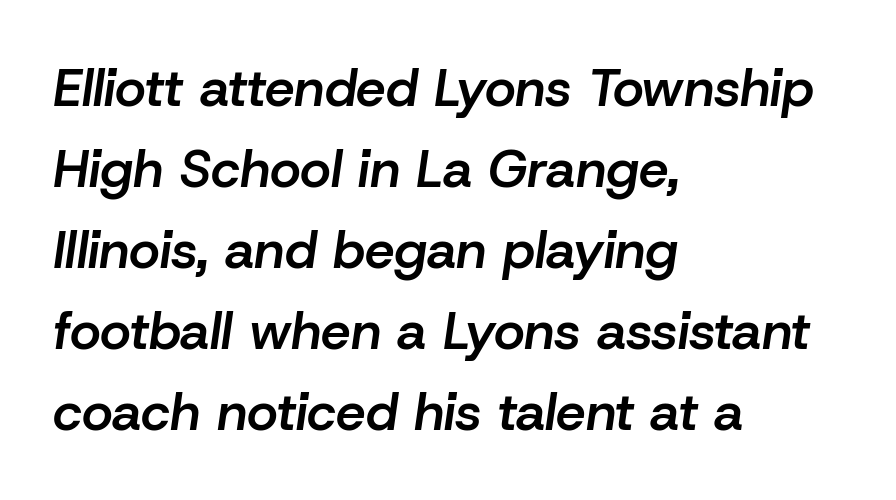
Q: Is the text bold? A: Semi-bold.
Q: Is the text italic (slanted)? A: Yes, it leans right by about 8 degrees.
Q: Is the text underlined? A: No.
Q: How is the paragraph aligned? A: Left-aligned.
Q: Is the spacing between letters normal or unusually wide? A: Normal.
Q: Is the spacing between lines tight, normal or loose? A: Normal.
Q: Width (condensed, normal, or wide)? A: Normal.
Q: Stroke contrast? A: Low.
Q: x-height? A: Medium.
Q: Monospaced? A: No.
